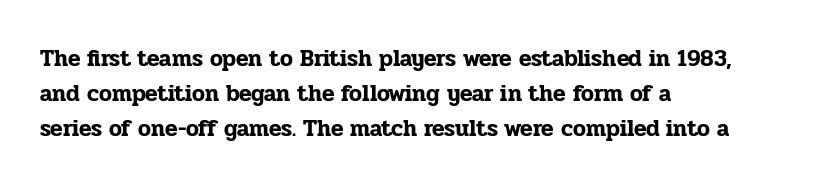
The designer left line spacing at the default. The face used here is rendered with its standard letterfit. The letters stand upright; this is a roman face. The rag falls on the right side of this text block. The words here are not underlined.
